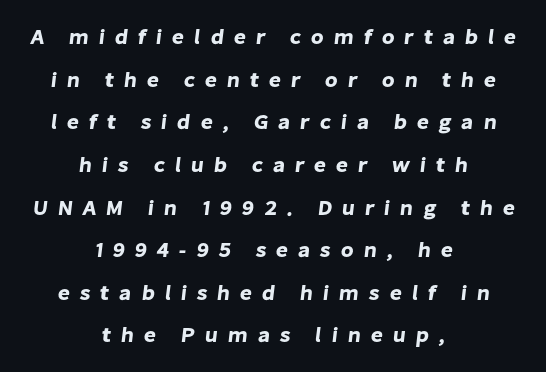
{"underline": "no", "align": "center", "line_spacing": "loose", "line_spacing_ratio": 2.03, "letter_spacing": "wide", "letter_spacing_em": 0.46, "glyph_px": 21}
